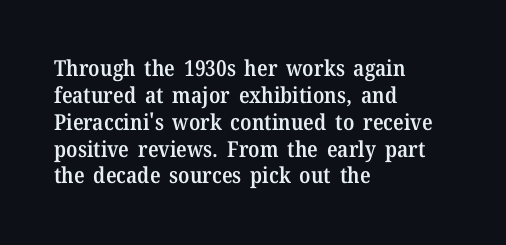
Letters rest on an invisible, unmarked baseline. Notice how the stems are strictly vertical — no italics here. In terms of letterspacing, this is plain default setting. This is moderately heavy type, rendered in semibold. Reading down the block, your eye returns to a fixed left position each line.
